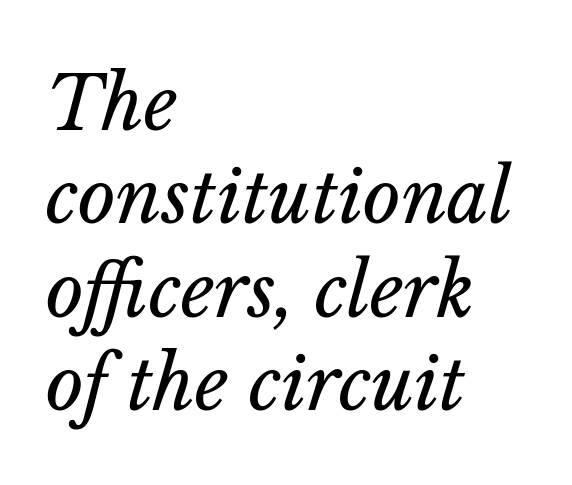
The image shows 73 px regular-weight type, italic (leaning right); set left-aligned, normal line spacing (1.28x), normal letter spacing, not underlined; low stroke contrast and a medium x-height.
